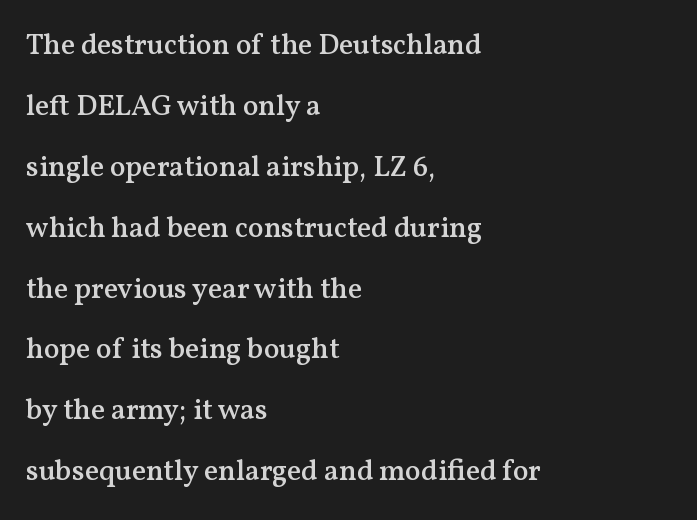
Q: Is the text bold? A: Semi-bold.
Q: Is the text italic (slanted)? A: No, it is upright.
Q: Is the typeface a serif or a sans-serif typeface? A: Serif.
Q: Is the text underlined? A: No.
Q: How is the paragraph aligned? A: Left-aligned.
Q: Is the spacing between letters normal or unusually wide? A: Normal.
Q: Is the spacing between lines tight, normal or loose? A: Loose.
Q: Width (condensed, normal, or wide)? A: Normal.
Q: Stroke contrast? A: Medium.
Q: x-height? A: Medium.
Q: Monospaced? A: No.
